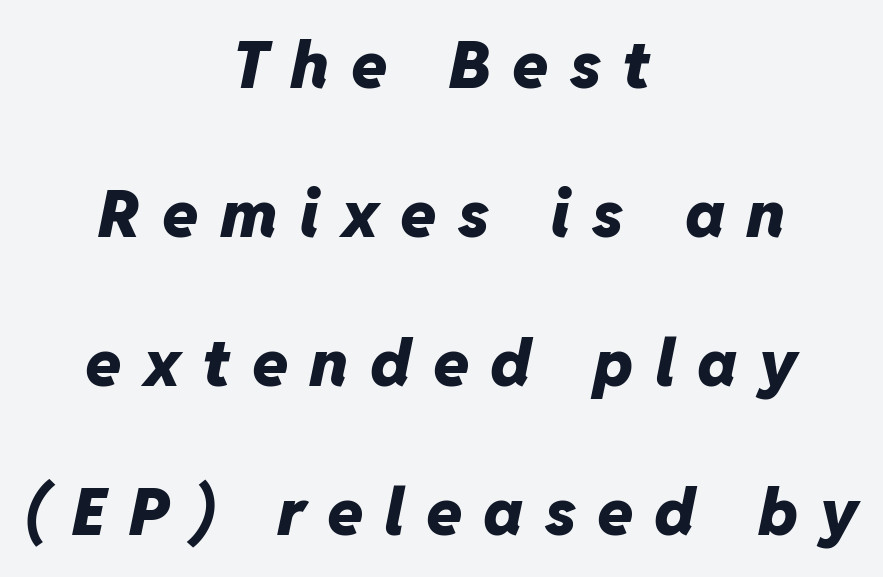
Just letters on the line, the space beneath them empty. A typesetter would call this proportional, since set widths differ per character. On the weight axis this lands at bold, roughly 700. The typography opts for an oblique posture over an upright one.
